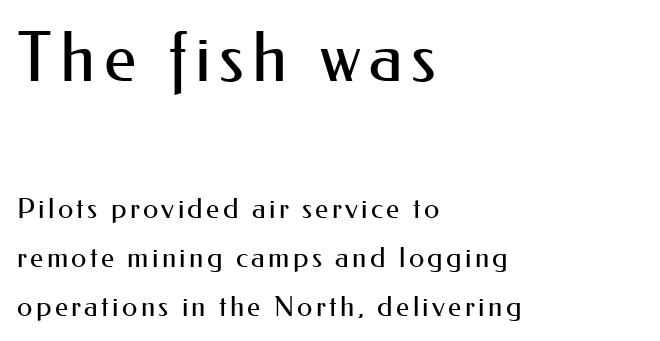
{"serif": "no", "italic": "no", "bold": "no", "weight": "regular", "width": "normal", "stroke_contrast": "medium", "x_height": "small", "monospaced": "no", "underline": "no", "align": "left", "line_spacing_ratio": 1.74, "larger_block": "first", "size_ratio": 2.46, "glyph_px": 69}
